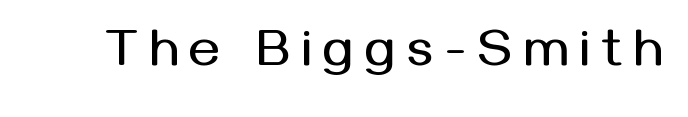
{"serif": "no", "italic": "no", "width": "normal", "stroke_contrast": "medium", "x_height": "medium", "monospaced": "no", "underline": "no", "letter_spacing": "wide", "letter_spacing_em": 0.22, "glyph_px": 53}
